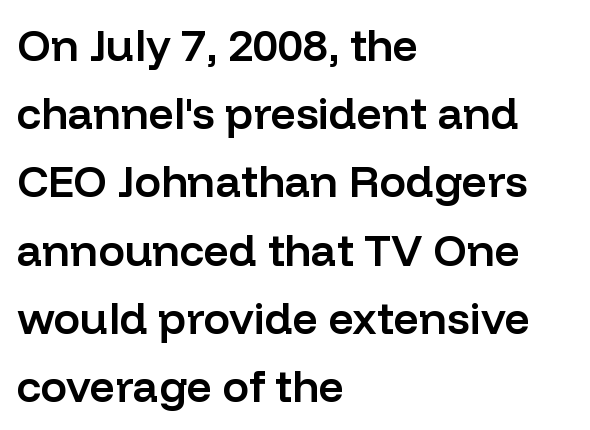
Check where the strokes stop: nothing finishes them off — pure sans. The face used here is proportionally spaced, like ordinary book or web type. Each glyph is drawn with semibold strokes, heavier than normal yet not fully bold. Nobody drew a line under any word here.
